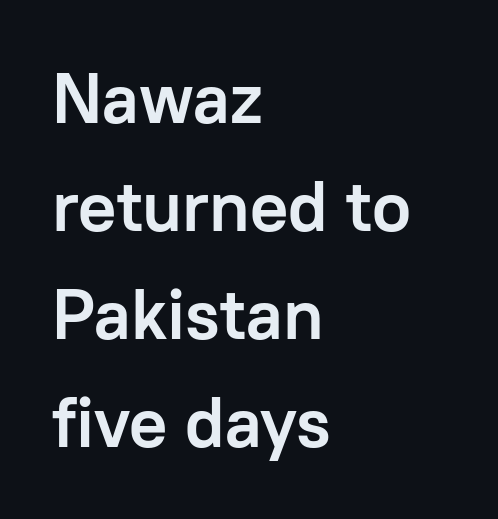
Leading matches the norm, producing a regular column. Nope, no serifs anywhere on these letters. The passage shown has conventional tracking throughout. Do the characters align in a grid? No, the font is proportional. Posture: straight, roman, zero tilt.
